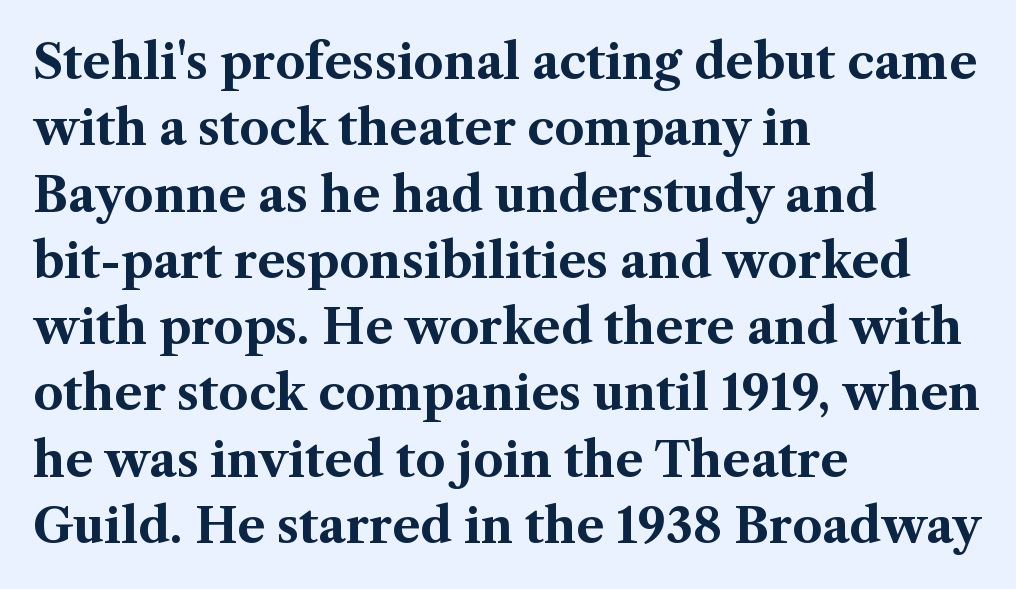
The image shows 47 px bold serif type, upright; set left-aligned, normal line spacing (1.41x), normal letter spacing, not underlined; medium stroke contrast and a medium x-height.
